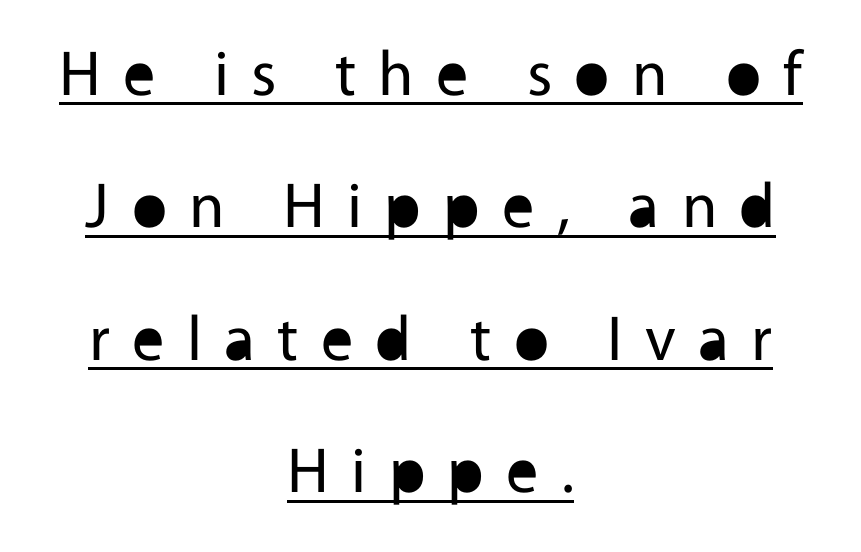
{"serif": "no", "italic": "no", "bold": "no", "weight": "regular", "width": "normal", "x_height": "medium", "monospaced": "no", "underline": "yes", "align": "center", "line_spacing": "loose", "line_spacing_ratio": 2.07, "letter_spacing": "wide", "letter_spacing_em": 0.35, "glyph_px": 64}
